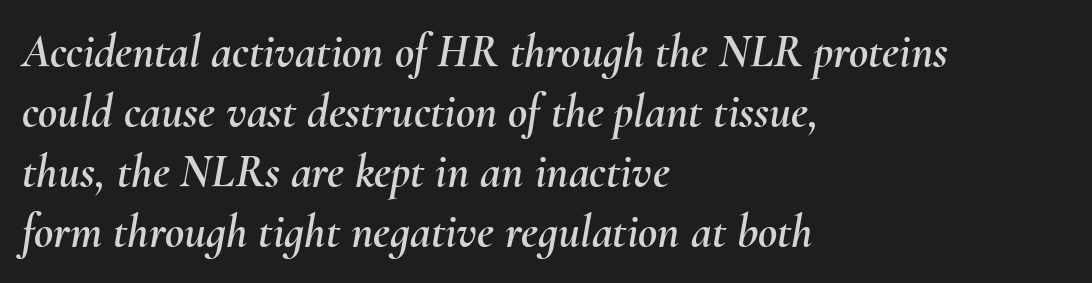
The image shows 47 px text type, italic (leaning right); set left-aligned, normal line spacing (1.28x), normal letter spacing, not underlined; medium stroke contrast and a small x-height.
